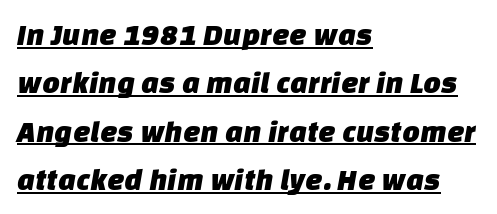
The rendering keeps characters at their native spacing. The passage shown is typed in a proportional face where columns would drift. The rendering anchors every line to the left-hand side. The specimen includes a rule beneath the text block's lines. Evenly set lines give the paragraph a standard silhouette. Examine the stroke ends and you'll find no serifs.
